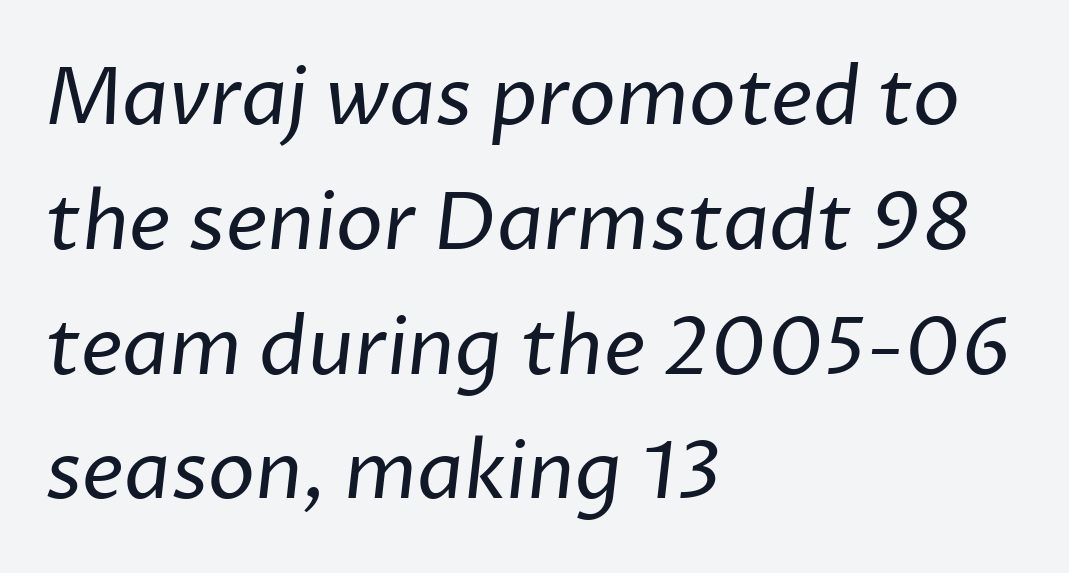
The image shows 79 px regular-weight sans-serif type; set left-aligned, normal line spacing (1.58x), normal letter spacing, not underlined; low stroke contrast and a medium x-height.
